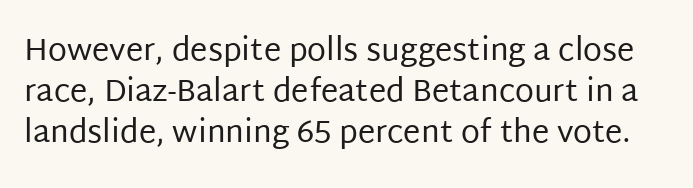
Q: Is the text bold? A: No.
Q: Is the text italic (slanted)? A: No, it is upright.
Q: Is the typeface a serif or a sans-serif typeface? A: Sans-serif.
Q: Is the text underlined? A: No.
Q: Is the spacing between letters normal or unusually wide? A: Normal.
Q: Is the spacing between lines tight, normal or loose? A: Normal.
Q: Width (condensed, normal, or wide)? A: Normal.
Q: Stroke contrast? A: Low.
Q: x-height? A: Large.
Q: Monospaced? A: No.
